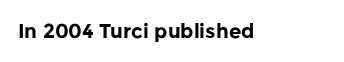
The image shows 20 px bold type, upright; set normal letter spacing, not underlined.
